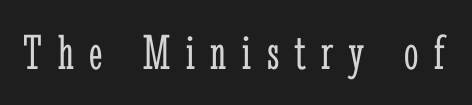
Q: Is the text bold? A: No.
Q: Is the text italic (slanted)? A: No, it is upright.
Q: Is the typeface a serif or a sans-serif typeface? A: Serif.
Q: Is the text underlined? A: No.
Q: Is the spacing between letters normal or unusually wide? A: Unusually wide.
Q: Width (condensed, normal, or wide)? A: Condensed.
Q: Stroke contrast? A: Low.
Q: x-height? A: Medium.
Q: Monospaced? A: No.
